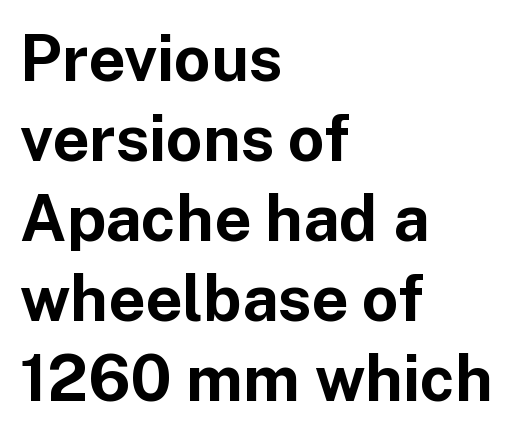
Q: Is the text bold? A: Yes.
Q: Is the text italic (slanted)? A: No, it is upright.
Q: Is the typeface a serif or a sans-serif typeface? A: Sans-serif.
Q: Is the text underlined? A: No.
Q: How is the paragraph aligned? A: Left-aligned.
Q: Is the spacing between letters normal or unusually wide? A: Normal.
Q: Is the spacing between lines tight, normal or loose? A: Normal.
Q: Width (condensed, normal, or wide)? A: Normal.
Q: Stroke contrast? A: Low.
Q: x-height? A: Medium.
Q: Monospaced? A: No.
